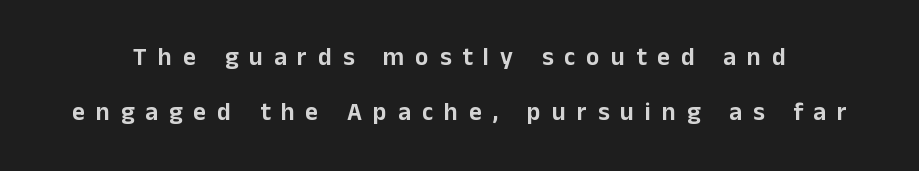
The image shows 25 px text type, upright; set loose line spacing (2.2x), unusually wide letter spacing (+0.44 em), not underlined.
